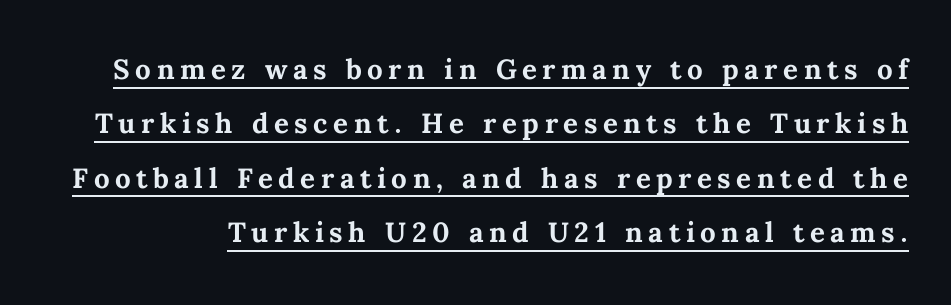
This is heavy type, rendered in bold. Is this a fixed-width face? No — the glyphs have proportional, varying widths. Students, observe: this is what conventionally led text looks like. The typesetter has applied underlining to the passage shown. You can tell it's not italic because the verticals are truly vertical.
